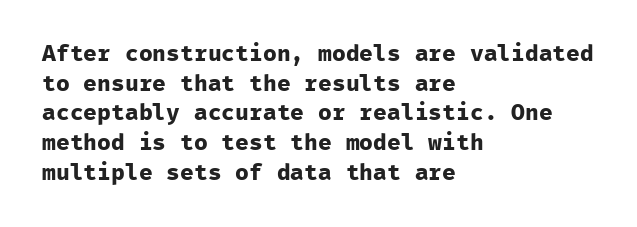
{"italic": "no", "bold": "yes", "underline": "no", "align": "left", "line_spacing": "normal", "line_spacing_ratio": 1.29, "letter_spacing": "normal", "letter_spacing_em": 0.0, "glyph_px": 23}
